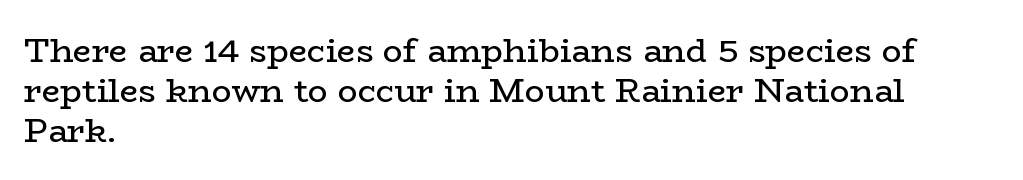
Does the lettering tilt? It doesn't — this is upright. Stroke thickness stays within the range of a standard reading face or lighter. Short and long lines alike share a common starting point at left. Any mark beneath the type? The region is blank. The typeface chosen for these lines features serifs.
